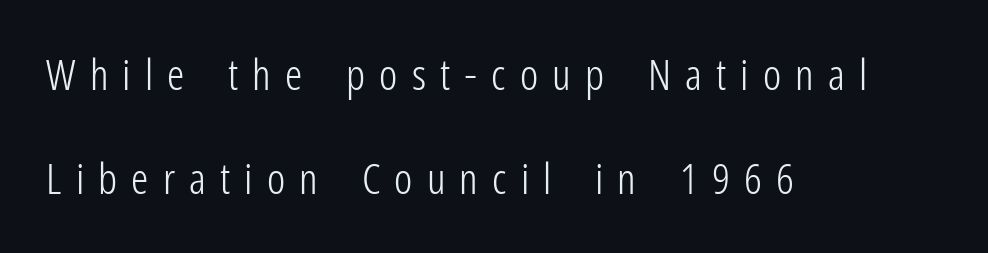
Q: Is the text bold? A: No.
Q: Is the text italic (slanted)? A: No, it is upright.
Q: Is the typeface a serif or a sans-serif typeface? A: Sans-serif.
Q: Is the text underlined? A: No.
Q: How is the paragraph aligned? A: Left-aligned.
Q: Is the spacing between letters normal or unusually wide? A: Unusually wide.
Q: Is the spacing between lines tight, normal or loose? A: Loose.
Q: Width (condensed, normal, or wide)? A: Condensed.
Q: Stroke contrast? A: Low.
Q: x-height? A: Medium.
Q: Monospaced? A: No.
